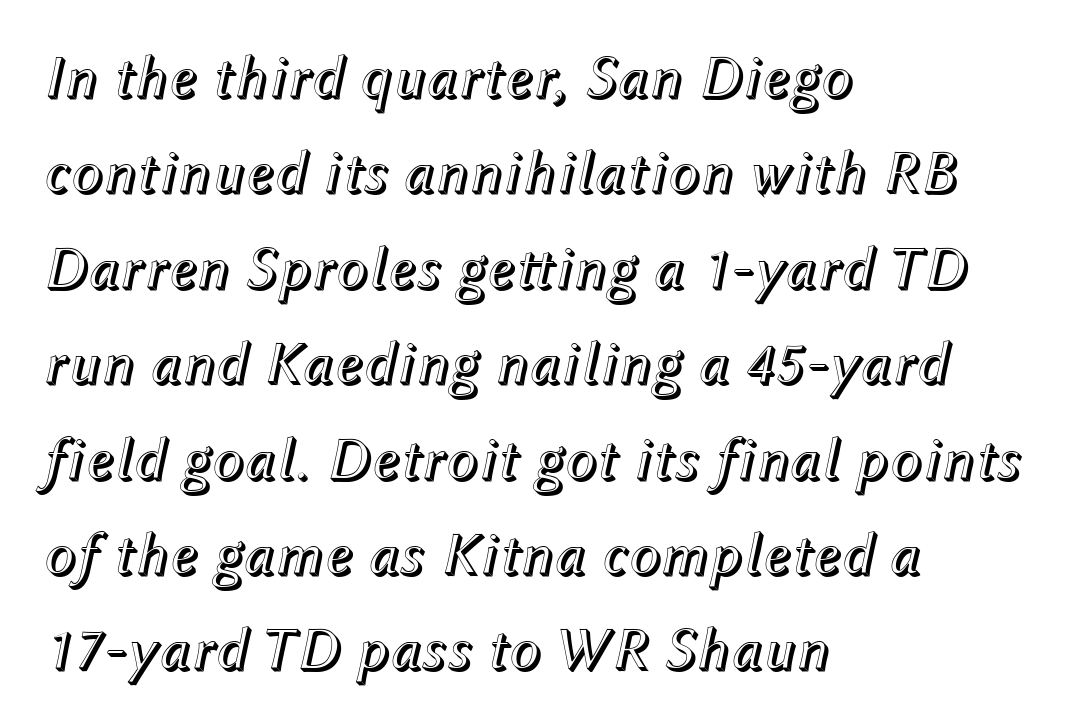
Q: Is the text italic (slanted)? A: Yes, it leans right by about 12 degrees.
Q: Is the text underlined? A: No.
Q: How is the paragraph aligned? A: Left-aligned.
Q: Is the spacing between letters normal or unusually wide? A: Normal.
Q: Is the spacing between lines tight, normal or loose? A: Normal.
Q: Width (condensed, normal, or wide)? A: Normal.
Q: x-height? A: Medium.
Q: Monospaced? A: No.
